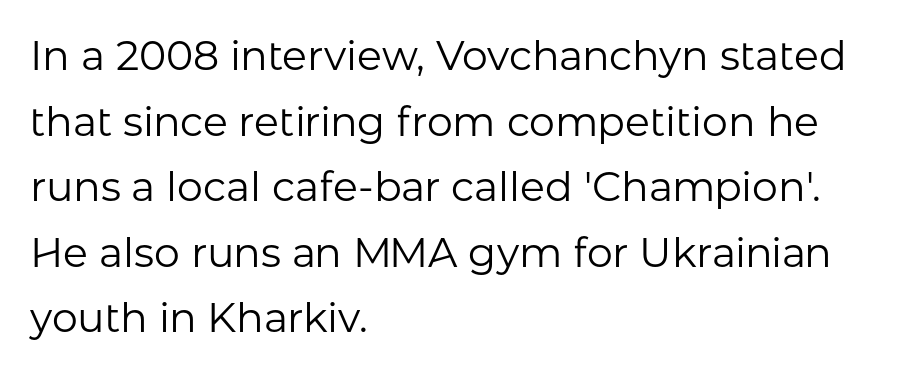
The image shows 41 px regular-weight sans-serif type, upright; set left-aligned, normal line spacing (1.6x), normal letter spacing, not underlined; low stroke contrast and a medium x-height.
